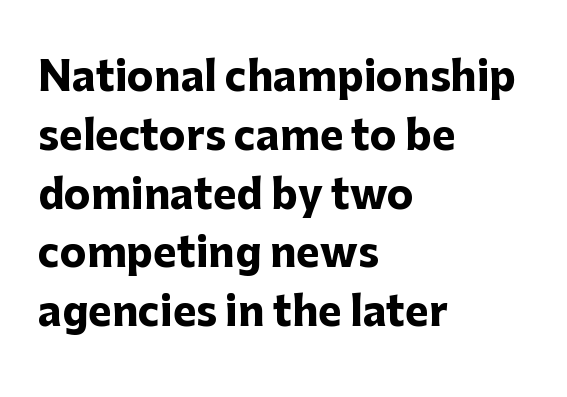
The image shows 40 px heavy sans-serif type, upright; set left-aligned, normal line spacing (1.47x), normal letter spacing, not underlined; low stroke contrast and a medium x-height.
